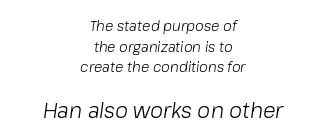
Letters rest on an invisible, unmarked baseline. Visually the block forms a symmetrical silhouette, jagged on both flanks. Honestly, the row spacing looks completely unremarkable. Look at the glyph heights: the lower group is clearly the bigger setting. The whole block is typeset with a tilt.
